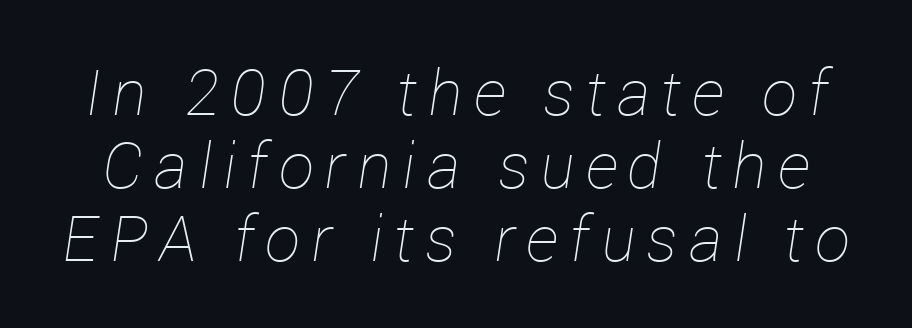
{"italic": "yes", "lean": "right", "slant_degrees": 12, "bold": "no", "weight": "thin", "width": "normal", "stroke_contrast": "low", "x_height": "medium", "monospaced": "no", "underline": "no", "line_spacing_ratio": 1.16, "glyph_px": 63}
